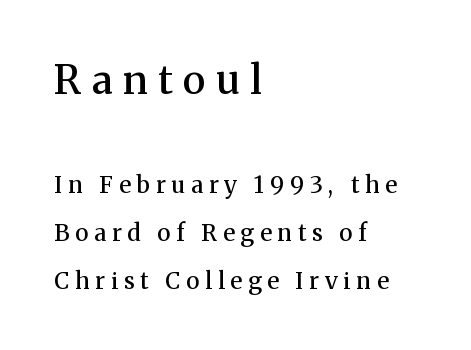
Q: Is the text bold? A: Semi-bold.
Q: Is the text italic (slanted)? A: No, it is upright.
Q: Is the typeface a serif or a sans-serif typeface? A: Serif.
Q: Is the text underlined? A: No.
Q: How is the paragraph aligned? A: Left-aligned.
Q: Is the spacing between letters normal or unusually wide? A: Unusually wide.
Q: Is the spacing between lines tight, normal or loose? A: Loose.
Q: Which block of text is set in a larger size, the first (top) or the second (bottom)? A: The first (top) one.
Q: Width (condensed, normal, or wide)? A: Normal.
Q: Stroke contrast? A: Medium.
Q: x-height? A: Medium.
Q: Monospaced? A: No.
